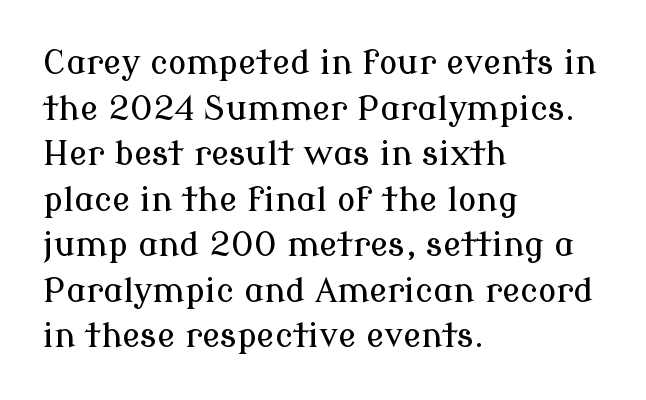
The image shows 34 px serif type, upright; set left-aligned, normal line spacing (1.34x), normal letter spacing, not underlined; low stroke contrast and a medium x-height.
